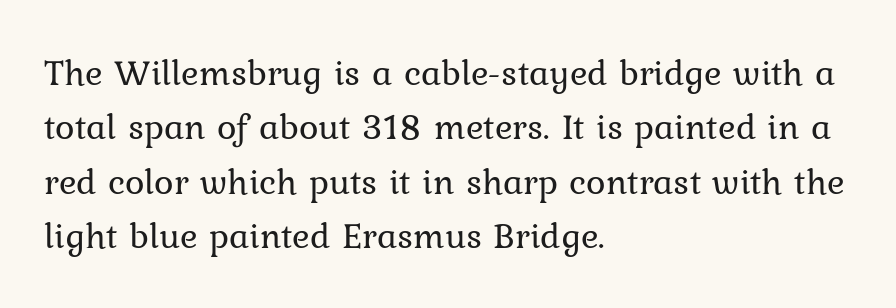
The image shows 37 px regular-weight serif type, upright; set left-aligned, normal line spacing (1.47x), normal letter spacing, not underlined; low stroke contrast and a medium x-height.
